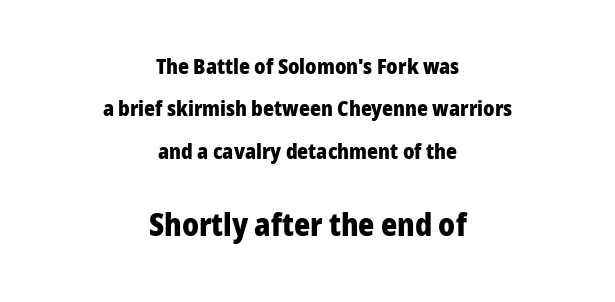
Q: Is the text bold? A: Yes.
Q: Is the text italic (slanted)? A: No, it is upright.
Q: Is the typeface a serif or a sans-serif typeface? A: Sans-serif.
Q: Is the text underlined? A: No.
Q: How is the paragraph aligned? A: Centered.
Q: Is the spacing between letters normal or unusually wide? A: Normal.
Q: Is the spacing between lines tight, normal or loose? A: Loose.
Q: Which block of text is set in a larger size, the first (top) or the second (bottom)? A: The second (bottom) one.
Q: Width (condensed, normal, or wide)? A: Normal.
Q: Stroke contrast? A: Low.
Q: x-height? A: Medium.
Q: Monospaced? A: No.
